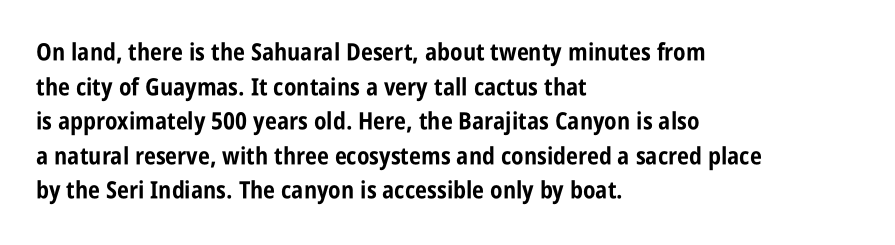
Q: Is the text bold? A: Yes.
Q: Is the text italic (slanted)? A: No, it is upright.
Q: Is the text underlined? A: No.
Q: How is the paragraph aligned? A: Left-aligned.
Q: Is the spacing between letters normal or unusually wide? A: Normal.
Q: Is the spacing between lines tight, normal or loose? A: Normal.
